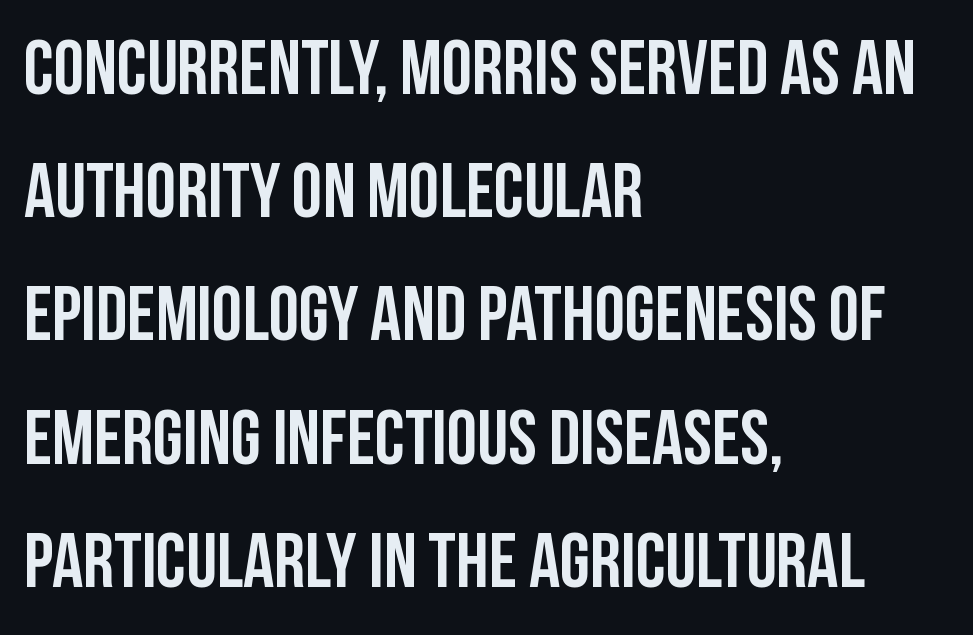
The image shows 77 px condensed sans-serif type, upright; set left-aligned, normal line spacing (1.6x), normal letter spacing, not underlined; low stroke contrast and a large x-height.
